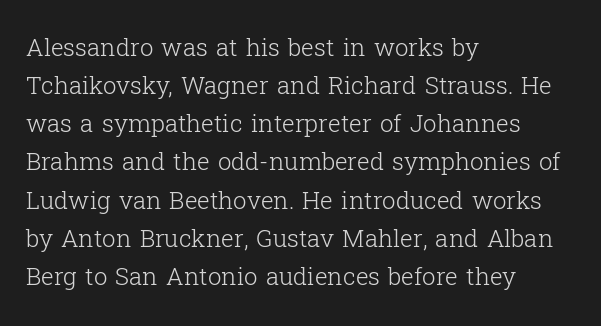
Is there much room between lines? A standard amount, neither cramped nor airy. A roman cut, with each character standing at attention. How are the letters spaced? Ordinarily, with no added tracking. This rendering features lettering with no underline. The paragraph shown leans on its left margin. The weight tops out at a normal text grade.
